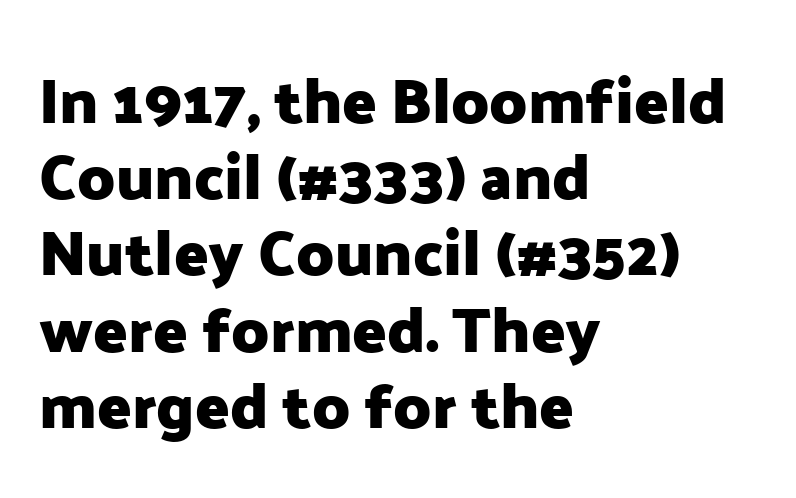
The rendering keeps characters at their native spacing. This rendering features lettering with no underline. The passage is arranged the way most books set body copy — flush left. These lines carry a lot of weight — the face is fully bold. Spacing verdict: proportional, widths tailored to each character. Does the type have serifs? No, each stem ends abruptly.
